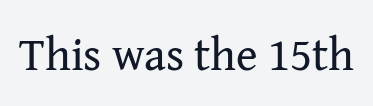
The image shows 46 px regular-weight serif type, upright; set normal letter spacing, not underlined; medium stroke contrast and a medium x-height.
